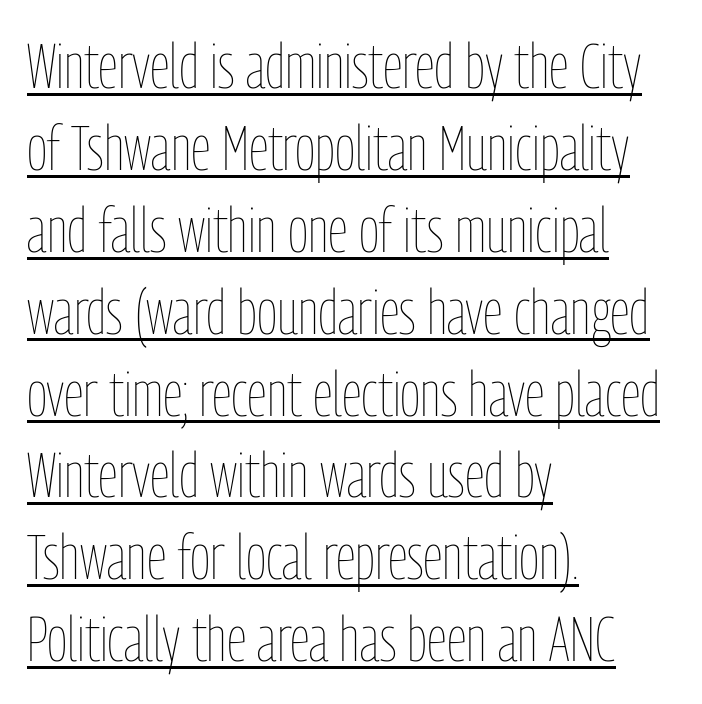
The passage is arranged the way most books set body copy — flush left. This sample carries an underscore along the baseline area. These lines were composed using upright roman letters. Honestly, the letter spacing is just normal — you wouldn't notice it. Each letter keeps its own natural width here, so spacing adapts to shape.
